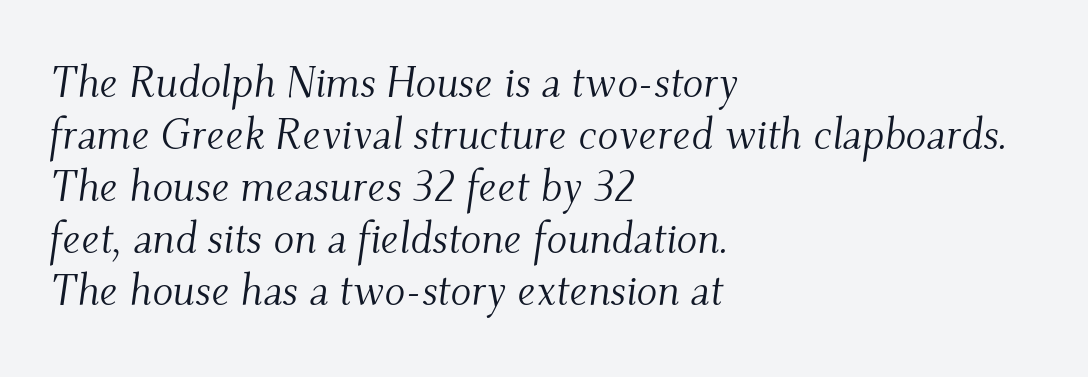
{"serif": "yes", "italic": "yes", "lean": "right", "slant_degrees": 9, "bold": "no", "weight": "light", "width": "normal", "stroke_contrast": "medium", "x_height": "small", "monospaced": "no", "underline": "no", "align": "left", "line_spacing_ratio": 1.21, "letter_spacing": "normal", "letter_spacing_em": 0.0, "glyph_px": 43}
